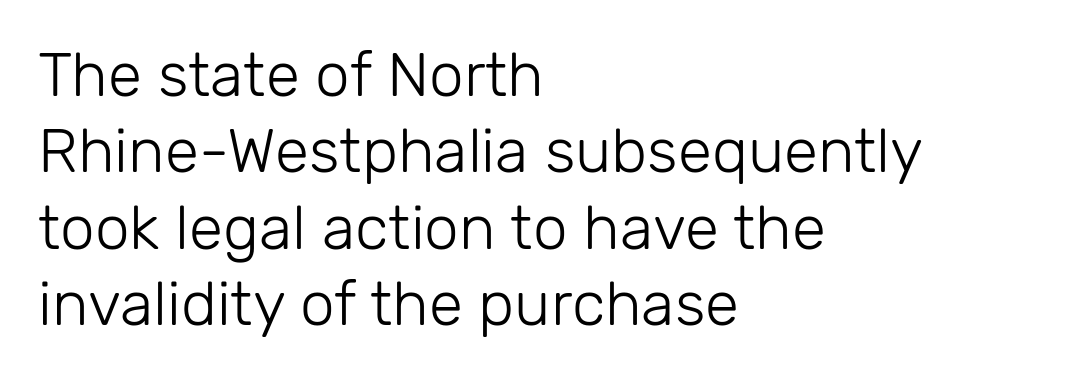
Character widths vary here, with narrow letters taking less room than wide ones. No chunkiness to these letters — they're not bold. Does the copy run flush right? No — it runs flush left. To sum up the face: it is a sans, with no serifs. Nope, not italic — everything's standing straight.
